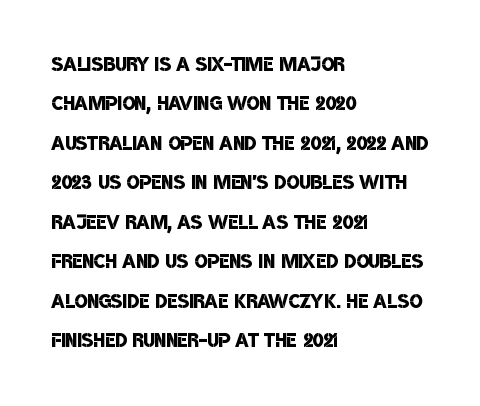
{"bold": "semi", "underline": "no", "align": "left", "line_spacing": "normal", "line_spacing_ratio": 1.46, "letter_spacing": "normal", "letter_spacing_em": 0.0, "glyph_px": 27}
